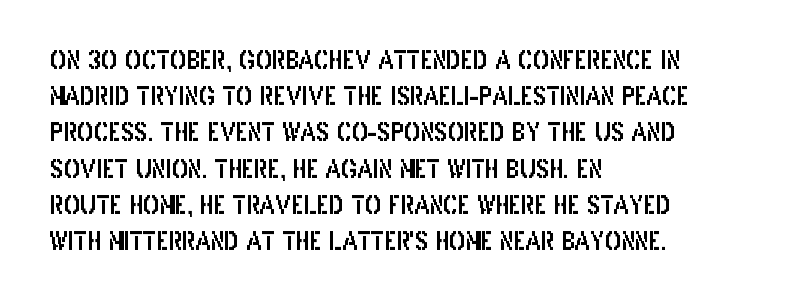
Q: Is the text italic (slanted)? A: No, it is upright.
Q: Is the text underlined? A: No.
Q: How is the paragraph aligned? A: Left-aligned.
Q: Is the spacing between letters normal or unusually wide? A: Normal.
Q: Is the spacing between lines tight, normal or loose? A: Normal.
